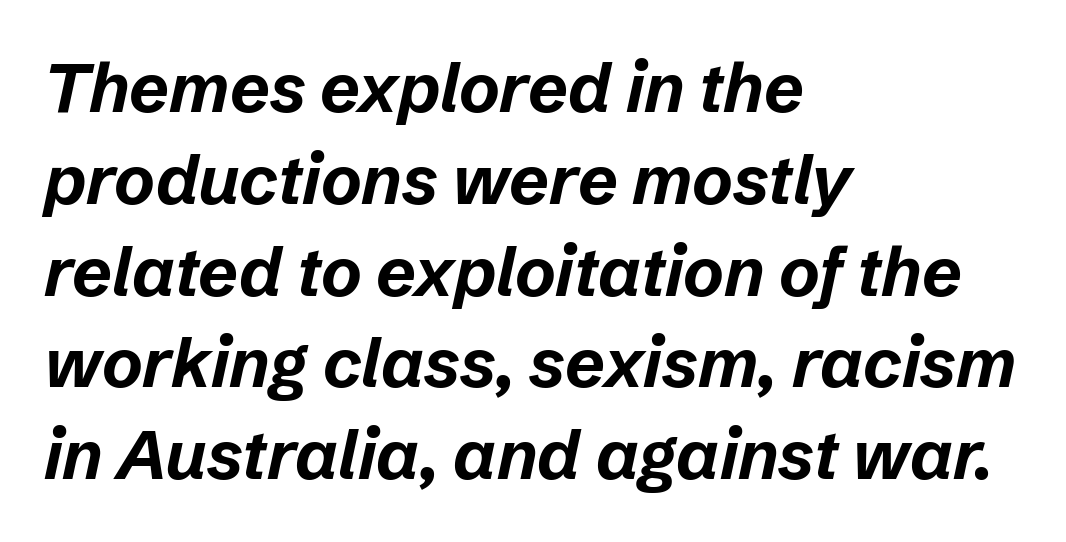
{"italic": "yes", "lean": "right", "slant_degrees": 12, "bold": "yes", "weight": "bold", "width": "normal", "stroke_contrast": "low", "x_height": "medium", "monospaced": "no", "underline": "no", "align": "left", "line_spacing": "normal", "line_spacing_ratio": 1.33, "letter_spacing": "normal", "letter_spacing_em": 0.0, "glyph_px": 69}
